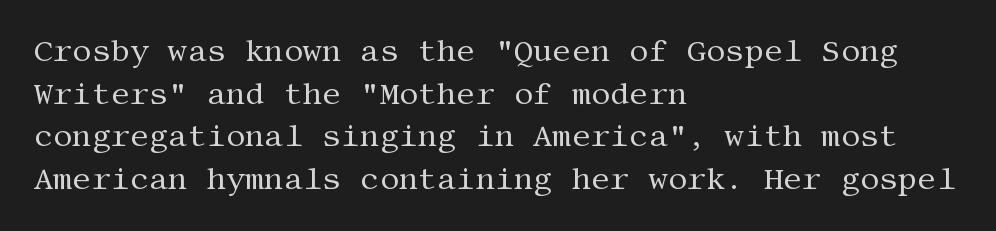
Q: Is the text bold? A: No.
Q: Is the text italic (slanted)? A: No, it is upright.
Q: Is the typeface a serif or a sans-serif typeface? A: Serif.
Q: Is the text underlined? A: No.
Q: How is the paragraph aligned? A: Left-aligned.
Q: Is the spacing between letters normal or unusually wide? A: Normal.
Q: Is the spacing between lines tight, normal or loose? A: Normal.
Q: Width (condensed, normal, or wide)? A: Normal.
Q: Stroke contrast? A: Medium.
Q: x-height? A: Large.
